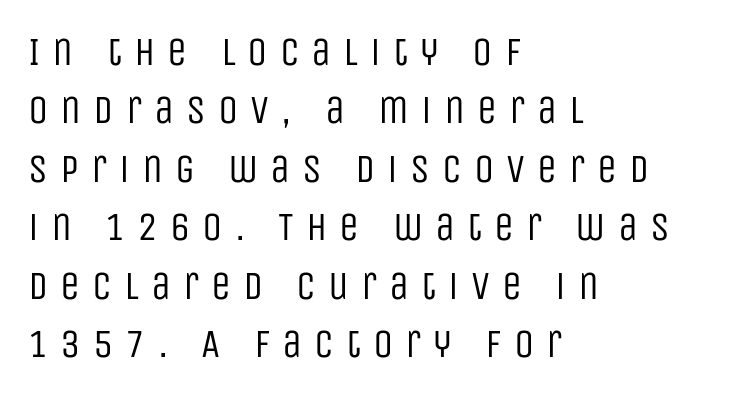
Rows of type keep a routine distance in the vertical direction. The weight tops out at a normal text grade. Here the glyphs are tracked loosely, breaking word shapes into spaced letters. Rule under the text: the space is simply empty. Stroke terminals: plain, sans-serif.
